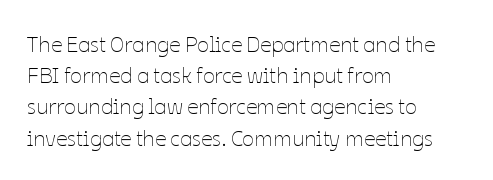
{"italic": "no", "bold": "no", "underline": "no", "align": "left", "line_spacing": "normal", "line_spacing_ratio": 1.42, "letter_spacing": "normal", "letter_spacing_em": 0.0, "glyph_px": 22}
